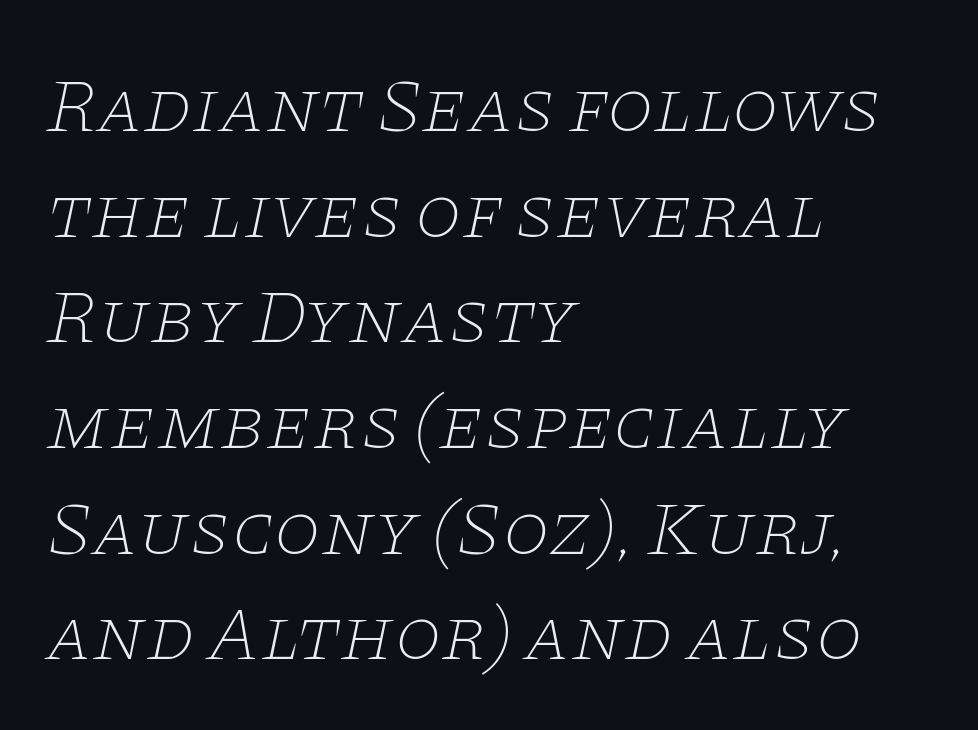
Is the block centered? No — it sits flush against the left margin. Each stroke keeps to a modest, everyday thickness or less. The rendering uses natural spacing where letterforms have individual widths. Unlike a clean sans, this face finishes its strokes with serifs. The letterforms sit shoulder to shoulder at normal distance.
